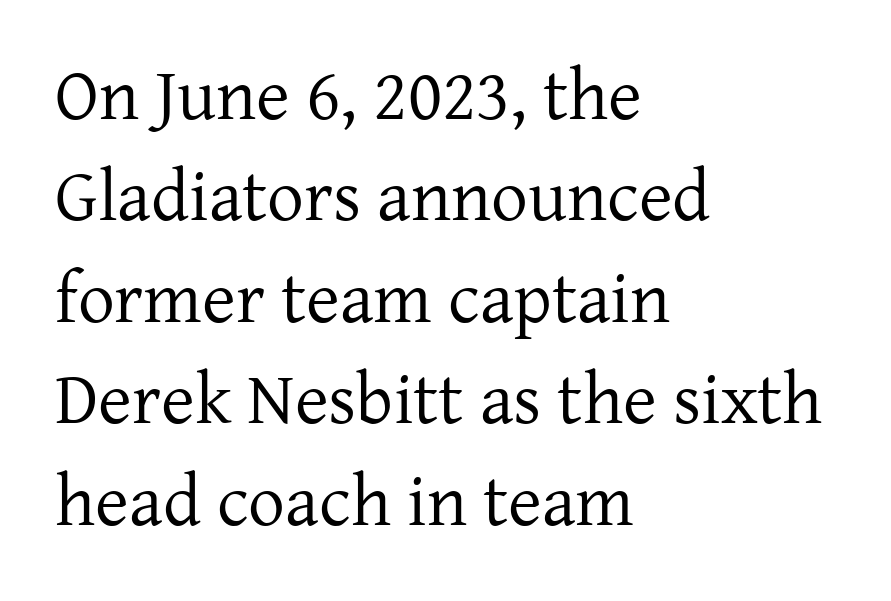
Do the characters align in a grid? No, the font is proportional. Stroke mass is kept to a normal reading level or below. A classic flush-left, rag-right setting is used for this passage. The foot of each line stays bare and open.
